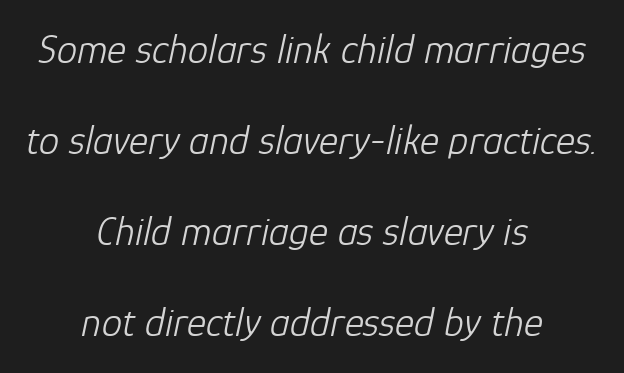
The image shows 41 px light type, italic (leaning right); set centered, loose line spacing (2.22x), normal letter spacing, not underlined; low stroke contrast and a medium x-height.
